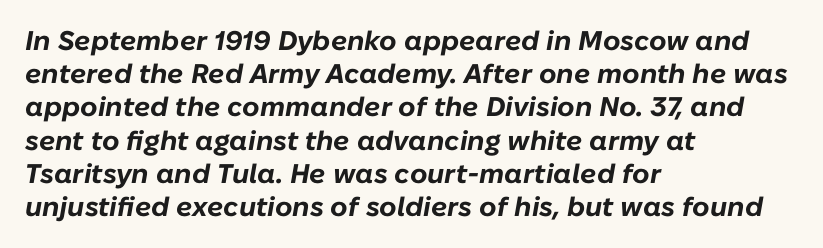
The image shows 27 px bold type, italic (leaning right); set left-aligned, line spacing 1.23x, normal letter spacing, not underlined.
